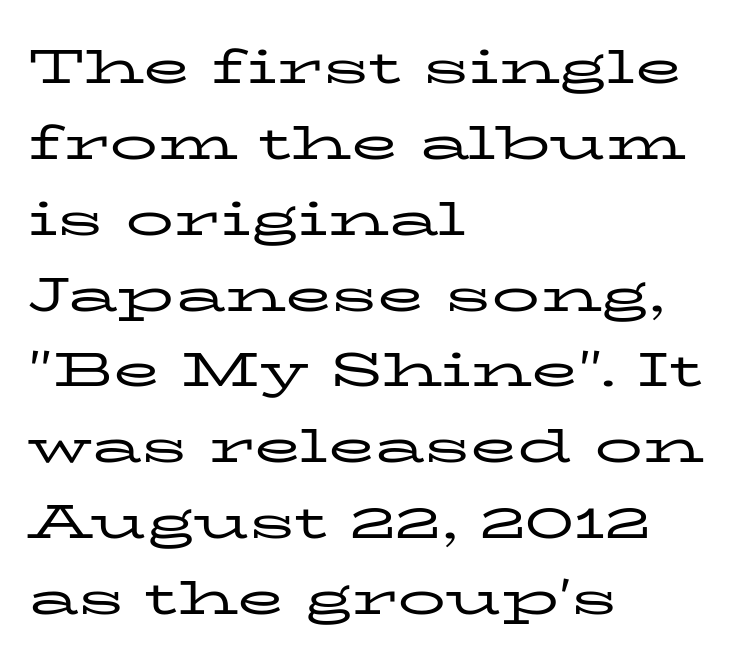
{"serif": "yes", "italic": "no", "bold": "no", "weight": "regular", "width": "wide", "stroke_contrast": "low", "x_height": "medium", "monospaced": "no", "underline": "no", "align": "left", "line_spacing": "normal", "line_spacing_ratio": 1.58, "letter_spacing": "normal", "letter_spacing_em": 0.0, "glyph_px": 48}
